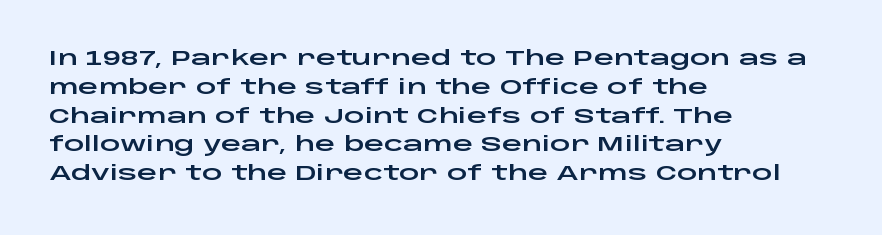
Default kerning and tracking; the words read as compact shapes. The type sits square on the baseline with zero lean. How would I describe the line gaps? Plain and ordinary. The zone under the glyphs is completely vacant. The lines are quadded left.
